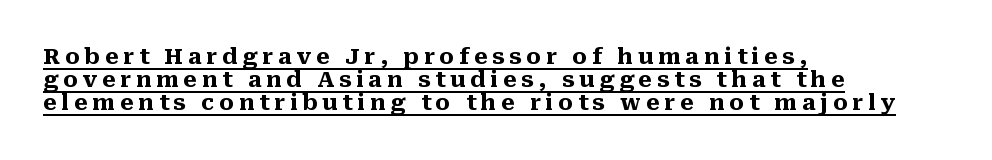
The image shows 22 px bold type, upright; set left-aligned, tight line spacing (1.05x), unusually wide letter spacing (+0.22 em), underlined.
